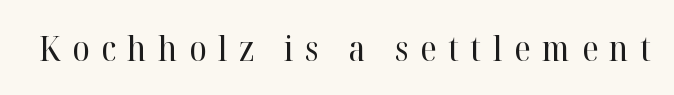
{"serif": "yes", "italic": "no", "bold": "no", "weight": "regular", "width": "normal", "stroke_contrast": "high", "x_height": "medium", "monospaced": "no", "underline": "no", "letter_spacing": "wide", "letter_spacing_em": 0.33, "glyph_px": 35}
